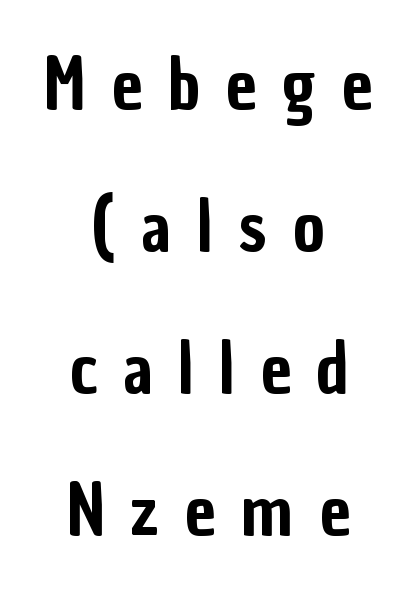
{"serif": "no", "italic": "no", "width": "condensed", "stroke_contrast": "low", "x_height": "medium", "monospaced": "no", "underline": "no", "align": "center", "line_spacing": "loose", "line_spacing_ratio": 2.03, "letter_spacing": "wide", "letter_spacing_em": 0.36, "glyph_px": 70}
